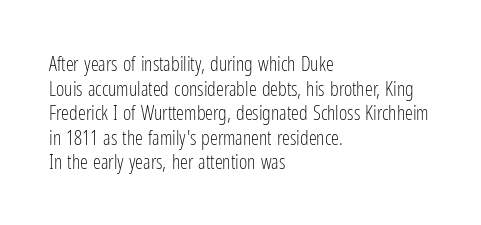
Q: Is the text bold? A: No.
Q: Is the text italic (slanted)? A: No, it is upright.
Q: Is the text underlined? A: No.
Q: How is the paragraph aligned? A: Left-aligned.
Q: Is the spacing between letters normal or unusually wide? A: Normal.
